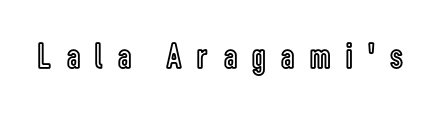
Varying glyph widths throughout — classic text-font behaviour. Italic? Not at all — the glyphs are vertical. The horizontal fit of the characters is loose and conspicuously gappy. The space directly below the letters is spotless.
